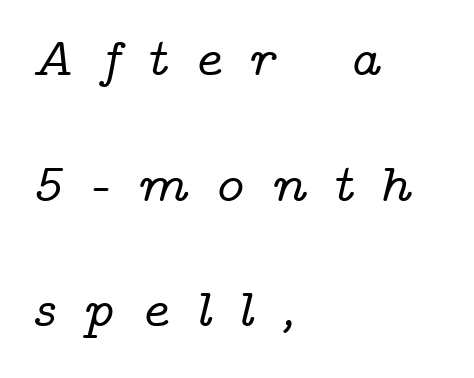
{"serif": "yes", "italic": "yes", "lean": "right", "slant_degrees": 14, "width": "wide", "stroke_contrast": "low", "x_height": "medium", "monospaced": "no", "underline": "no", "align": "left", "line_spacing": "loose", "line_spacing_ratio": 2.37, "letter_spacing": "wide", "letter_spacing_em": 0.48, "glyph_px": 53}
